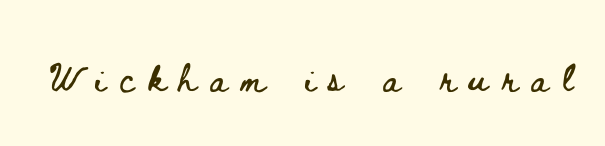
{"width": "wide", "stroke_contrast": "low", "x_height": "small", "monospaced": "no", "underline": "no", "letter_spacing": "wide", "letter_spacing_em": 0.37, "glyph_px": 36}
